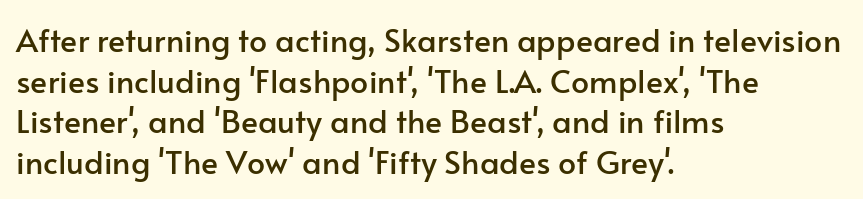
Q: Is the text italic (slanted)? A: No, it is upright.
Q: Is the typeface a serif or a sans-serif typeface? A: Sans-serif.
Q: Is the text underlined? A: No.
Q: How is the paragraph aligned? A: Left-aligned.
Q: Is the spacing between letters normal or unusually wide? A: Normal.
Q: Is the spacing between lines tight, normal or loose? A: Normal.
Q: Width (condensed, normal, or wide)? A: Normal.
Q: Stroke contrast? A: Low.
Q: x-height? A: Small.
Q: Monospaced? A: No.
